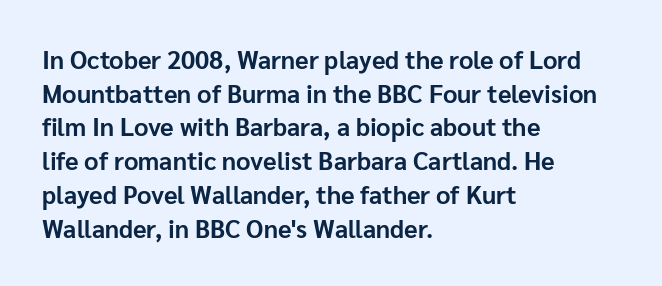
The image shows 25 px bold type, upright; set left-aligned, normal line spacing (1.35x), normal letter spacing, not underlined.
